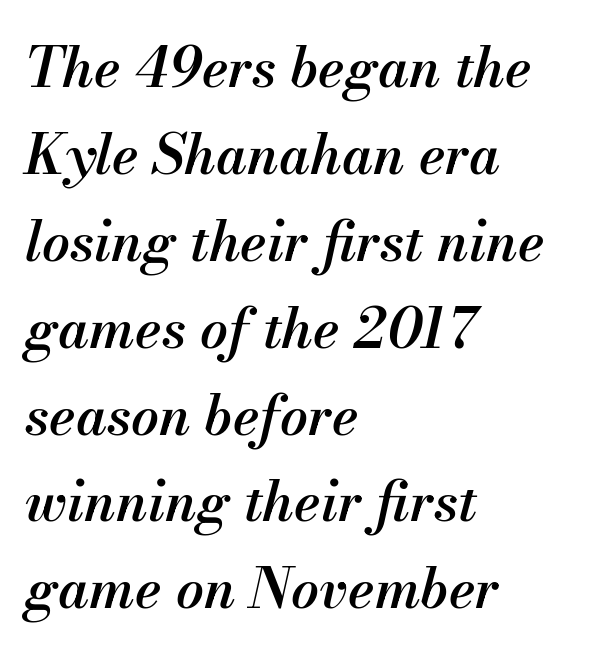
Q: Is the text bold? A: Semi-bold.
Q: Is the text italic (slanted)? A: Yes, it leans right by about 13 degrees.
Q: Is the text underlined? A: No.
Q: How is the paragraph aligned? A: Left-aligned.
Q: Is the spacing between letters normal or unusually wide? A: Normal.
Q: Is the spacing between lines tight, normal or loose? A: Normal.
Q: Width (condensed, normal, or wide)? A: Normal.
Q: Stroke contrast? A: Medium.
Q: x-height? A: Small.
Q: Monospaced? A: No.
